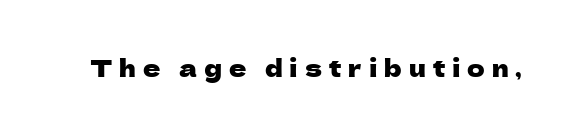
The type sits square on the baseline with zero lean. Tracking value appears strongly positive — letters spread wide. Anything drawn beneath the words? Only blank space.
